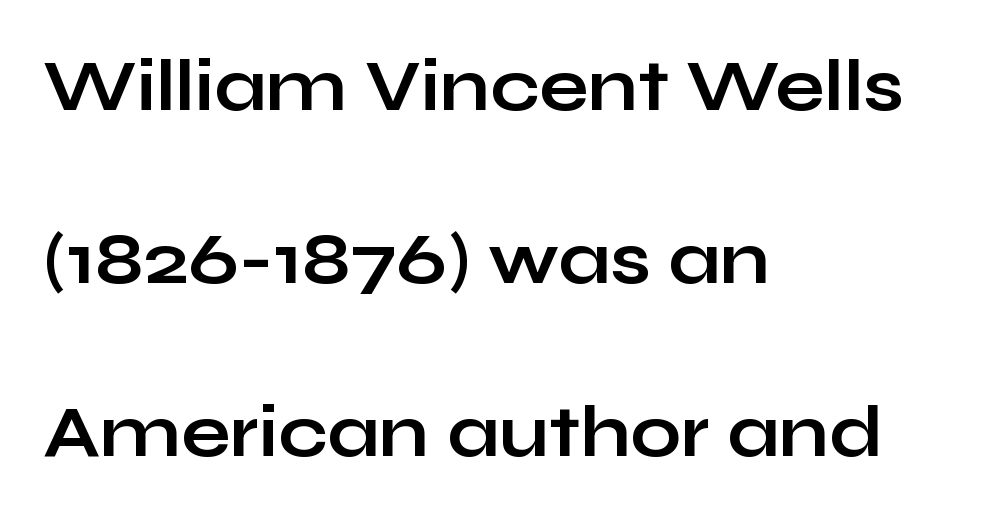
These lines were composed using upright roman letters. You could not count columns in this text — the font is proportionally spaced. Caption: standard tracking, unaltered. The strip under each line holds only bare page. Left-aligned paragraph, ragged on the right.
